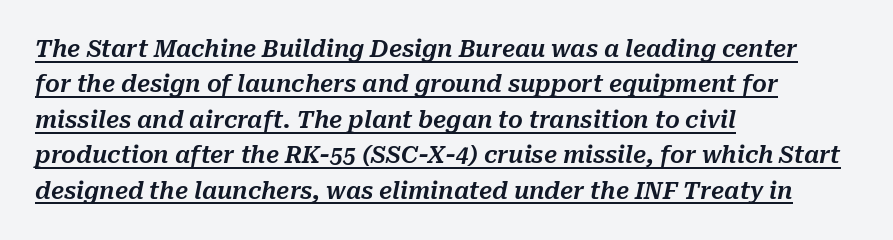
The image shows 23 px text type, italic (leaning right); set left-aligned, normal line spacing (1.54x), normal letter spacing, underlined.
